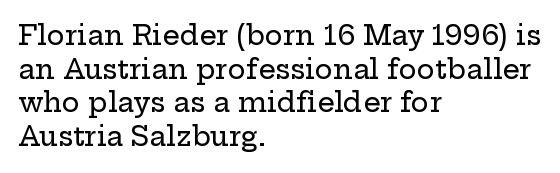
This is the regular roman posture of the typeface. Does extra space separate the letters? No, they use regular spacing. One-word summary of the alignment: left. How would I describe the line gaps? Plain and ordinary.
